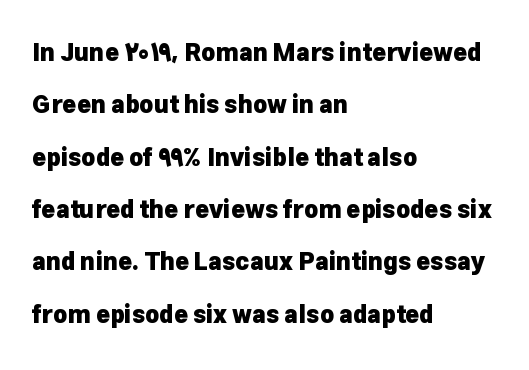
{"italic": "no", "bold": "yes", "underline": "no", "align": "left", "line_spacing": "loose", "line_spacing_ratio": 2.18, "letter_spacing": "normal", "letter_spacing_em": 0.0, "glyph_px": 24}
